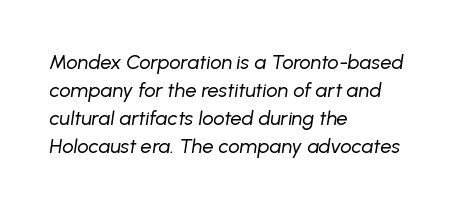
The image shows 20 px text type, italic (leaning right); set left-aligned, normal line spacing (1.4x), normal letter spacing, not underlined.
